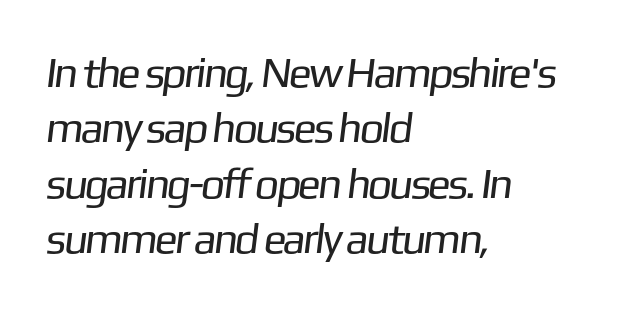
Q: Is the text bold? A: No.
Q: Is the typeface a serif or a sans-serif typeface? A: Sans-serif.
Q: Is the text underlined? A: No.
Q: How is the paragraph aligned? A: Left-aligned.
Q: Is the spacing between letters normal or unusually wide? A: Normal.
Q: Is the spacing between lines tight, normal or loose? A: Normal.
Q: Width (condensed, normal, or wide)? A: Normal.
Q: Stroke contrast? A: Low.
Q: x-height? A: Medium.
Q: Monospaced? A: No.
